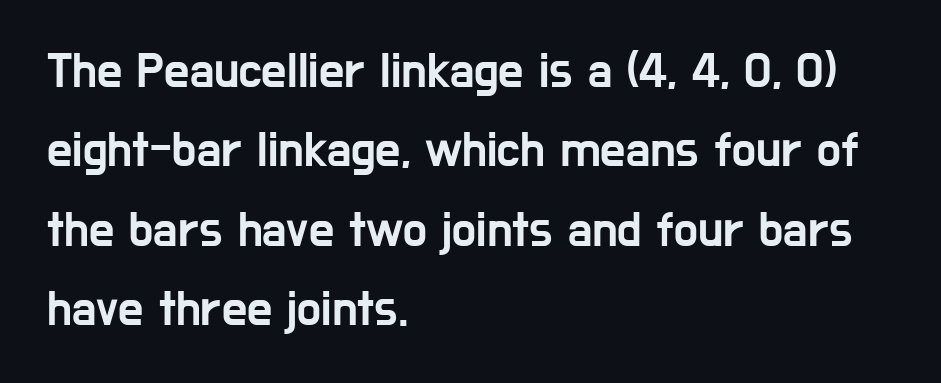
Style check: upright. Line spacing here is normal. Is the letter spacing exaggerated? No — it looks like the ordinary default. A student would call this left alignment; a typographer would say flush left, rag right.
